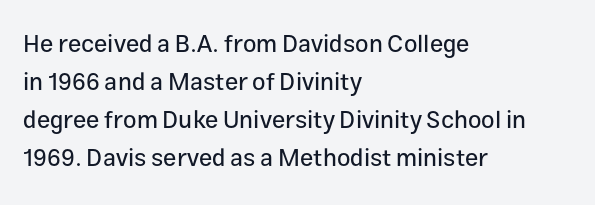
Q: Is the text italic (slanted)? A: No, it is upright.
Q: Is the text underlined? A: No.
Q: How is the paragraph aligned? A: Left-aligned.
Q: Is the spacing between letters normal or unusually wide? A: Normal.
Q: Is the spacing between lines tight, normal or loose? A: Normal.
